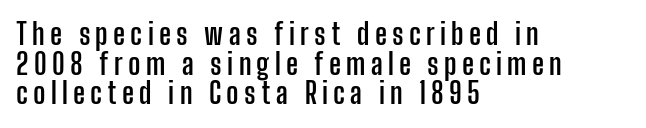
The zone under the glyphs is completely vacant. When letters stand straight like this, we call the style roman or upright. Serifs: no, the terminals of the letterforms are clean. The lines in this sample share a left origin and differ only in where they stop.
